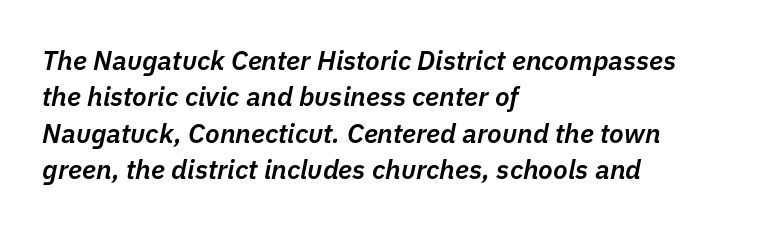
The image shows 27 px text type, italic (leaning right); set left-aligned, normal line spacing (1.35x), normal letter spacing, not underlined.
